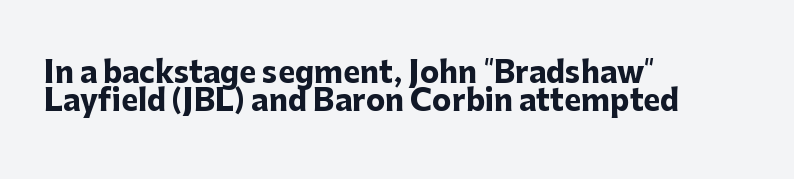
The image shows 29 px heavy sans-serif type, upright; set left-aligned, tight line spacing (0.98x), normal letter spacing, not underlined; low stroke contrast and a medium x-height.
